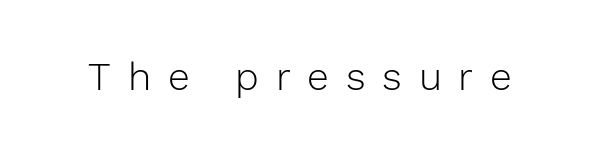
The face used here is proportionally spaced, like ordinary book or web type. Check the space under the baseline: it is left empty. Unlike a traditional serif, this face leaves its strokes unadorned. How are the letters spaced? Widely, with obvious added tracking.
